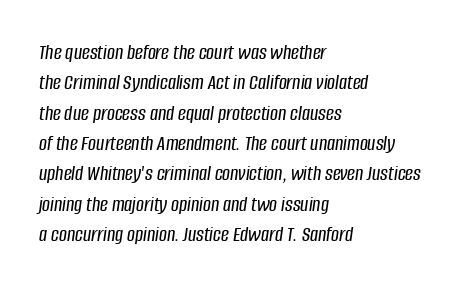
{"italic": "yes", "lean": "right", "slant_degrees": 8, "underline": "no", "align": "left", "line_spacing": "normal", "line_spacing_ratio": 1.38, "letter_spacing": "normal", "letter_spacing_em": 0.0, "glyph_px": 22}
